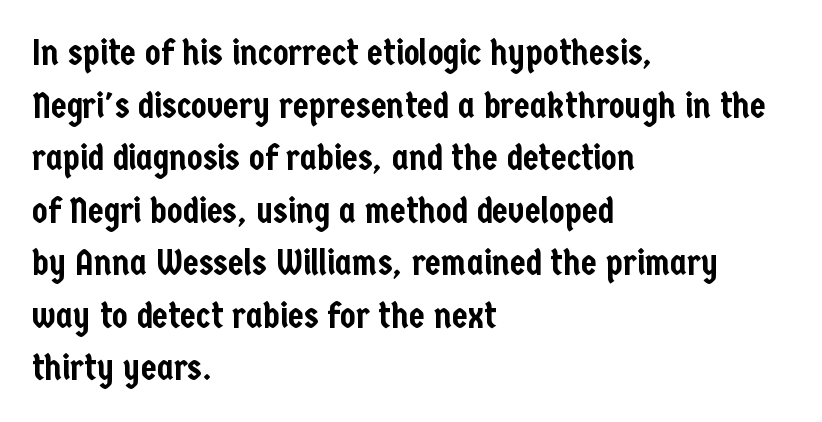
Serif or sans? Sans — the stroke terminals are bare. Evenly set lines give the paragraph a standard silhouette. Here the designer chose a conventional face with non-uniform glyph widths. Check under the words: just untouched page.
